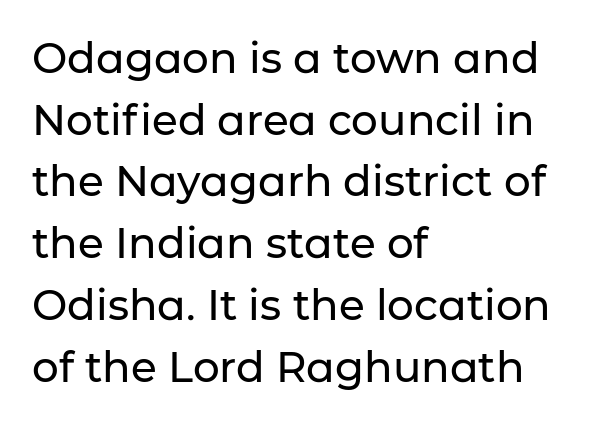
Q: Is the text italic (slanted)? A: No, it is upright.
Q: Is the typeface a serif or a sans-serif typeface? A: Sans-serif.
Q: Is the text underlined? A: No.
Q: How is the paragraph aligned? A: Left-aligned.
Q: Is the spacing between letters normal or unusually wide? A: Normal.
Q: Is the spacing between lines tight, normal or loose? A: Normal.
Q: Width (condensed, normal, or wide)? A: Normal.
Q: Stroke contrast? A: Low.
Q: x-height? A: Medium.
Q: Monospaced? A: No.
